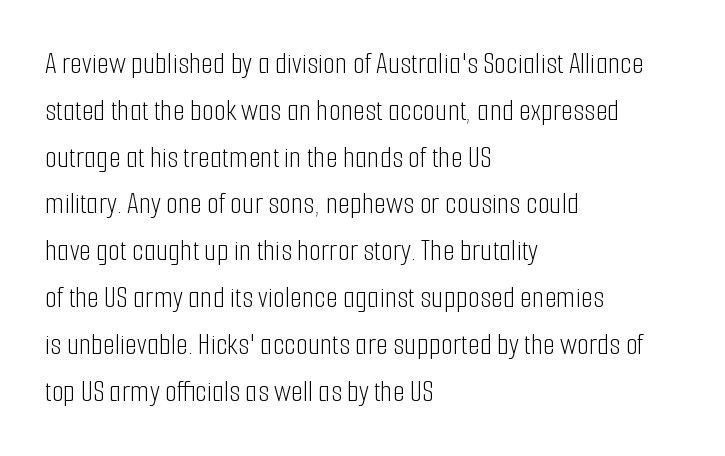
Q: Is the text bold? A: No.
Q: Is the text italic (slanted)? A: No, it is upright.
Q: Is the typeface a serif or a sans-serif typeface? A: Sans-serif.
Q: Is the text underlined? A: No.
Q: How is the paragraph aligned? A: Left-aligned.
Q: Is the spacing between letters normal or unusually wide? A: Normal.
Q: Is the spacing between lines tight, normal or loose? A: Normal.
Q: Width (condensed, normal, or wide)? A: Condensed.
Q: Stroke contrast? A: Low.
Q: x-height? A: Medium.
Q: Monospaced? A: No.
